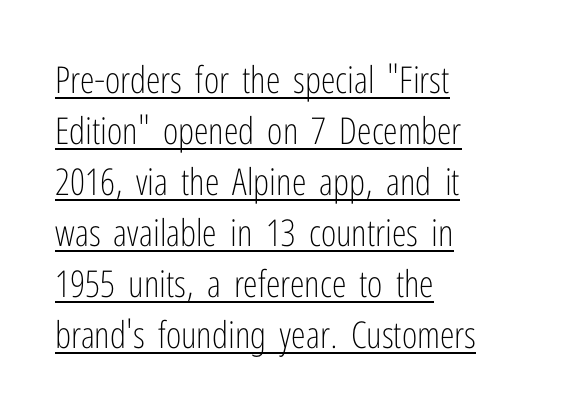
{"serif": "no", "italic": "no", "bold": "no", "weight": "light", "width": "condensed", "stroke_contrast": "low", "x_height": "medium", "monospaced": "no", "underline": "yes", "align": "left", "line_spacing": "normal", "line_spacing_ratio": 1.38, "letter_spacing": "normal", "letter_spacing_em": 0.0, "glyph_px": 37}
